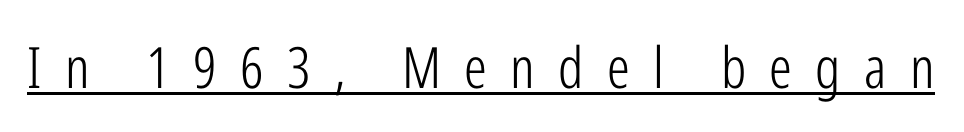
The image shows 57 px light, condensed sans-serif type, upright; set unusually wide letter spacing (+0.41 em), underlined; low stroke contrast and a medium x-height.
